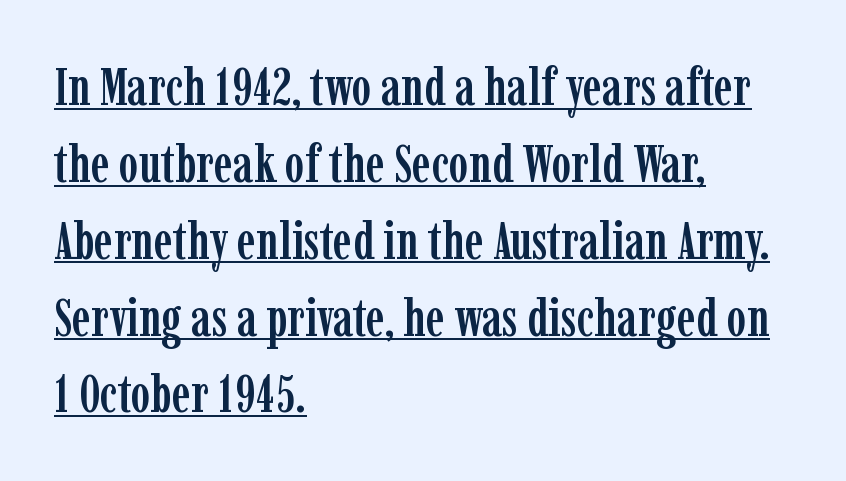
Q: Is the text italic (slanted)? A: No, it is upright.
Q: Is the typeface a serif or a sans-serif typeface? A: Serif.
Q: Is the text underlined? A: Yes.
Q: How is the paragraph aligned? A: Left-aligned.
Q: Is the spacing between letters normal or unusually wide? A: Normal.
Q: Is the spacing between lines tight, normal or loose? A: Normal.
Q: Width (condensed, normal, or wide)? A: Condensed.
Q: Stroke contrast? A: Low.
Q: x-height? A: Medium.
Q: Monospaced? A: No.
